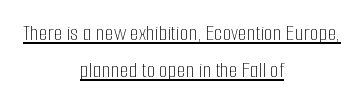
{"italic": "no", "bold": "no", "underline": "yes", "align": "center", "line_spacing": "normal", "line_spacing_ratio": 1.62, "letter_spacing": "normal", "letter_spacing_em": 0.0, "glyph_px": 23}
